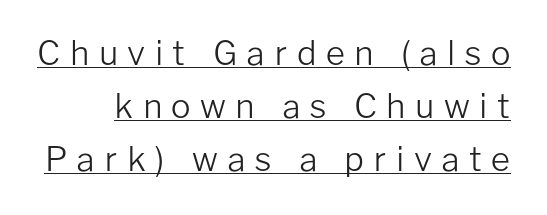
The image shows 33 px light sans-serif type, upright; set normal line spacing (1.61x), unusually wide letter spacing (+0.28 em), underlined; low stroke contrast and a medium x-height.
